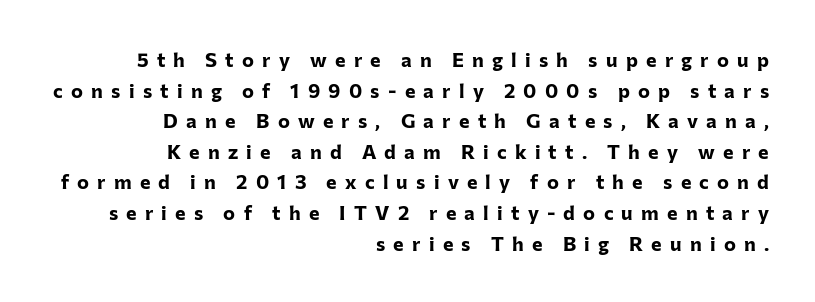
This block has exactly the height ordinary leading produces. One-word summary of the alignment: right. Each row of text sits above clean, open space. Typesetter's note: full bold, strokes at maximum text heaviness.
